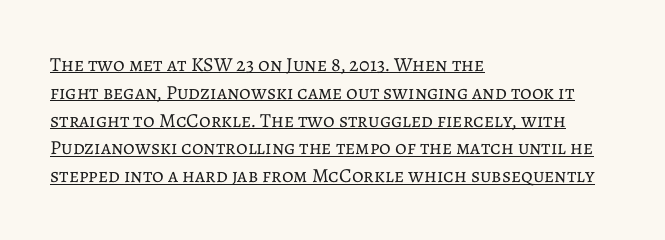
These characters rest on top of a visible drawn line. The strokes carry an ordinary text weight at most. Posture: straight, roman, zero tilt. The vertical gap from one line to the next is medium. A classic flush-left, rag-right setting is used for this passage. The rendering keeps characters at their native spacing.
